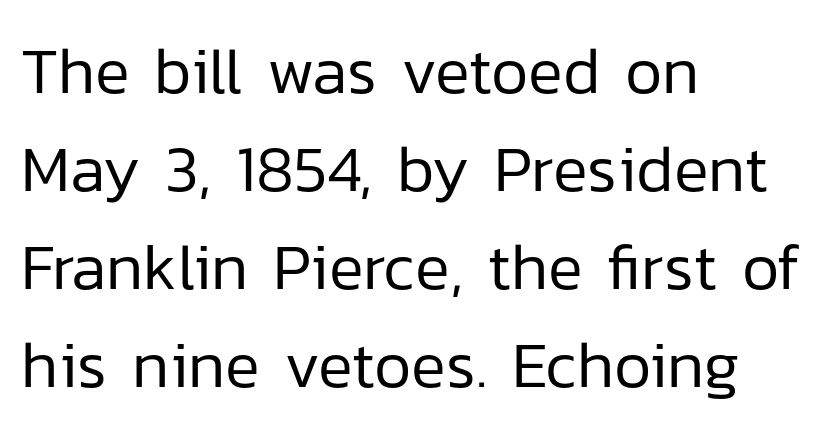
Q: Is the text bold? A: No.
Q: Is the text italic (slanted)? A: No, it is upright.
Q: Is the typeface a serif or a sans-serif typeface? A: Sans-serif.
Q: Is the text underlined? A: No.
Q: How is the paragraph aligned? A: Left-aligned.
Q: Is the spacing between letters normal or unusually wide? A: Normal.
Q: Is the spacing between lines tight, normal or loose? A: Normal.
Q: Width (condensed, normal, or wide)? A: Normal.
Q: Stroke contrast? A: Low.
Q: x-height? A: Medium.
Q: Monospaced? A: No.
